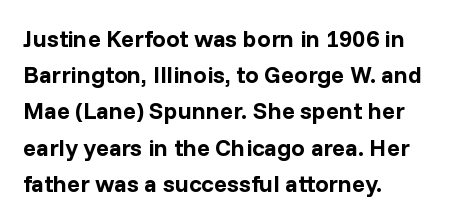
The vertical gap from one line to the next is medium. In terms of posture, this sample is upright. Look at the stroke-to-counter ratio: heavy, a bold. Clear beneath every line of the passage. Casual observation: everything's shoved over to the left. You could call the tracking neutral — neither tight nor loose.
